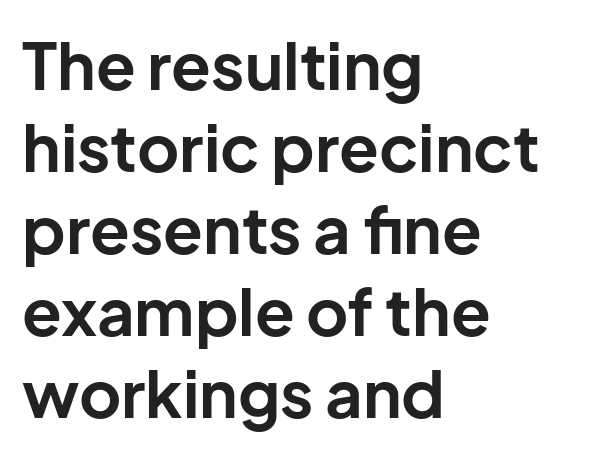
The image shows 65 px bold sans-serif type, upright; set left-aligned, normal line spacing (1.26x), normal letter spacing, not underlined; low stroke contrast and a medium x-height.
